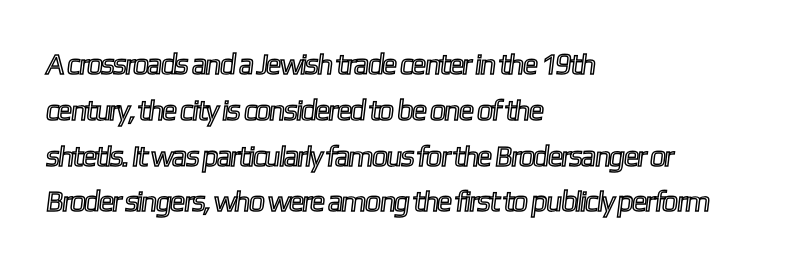
{"width": "condensed", "x_height": "medium", "monospaced": "no", "underline": "no", "align": "left", "line_spacing": "normal", "line_spacing_ratio": 1.58, "letter_spacing": "normal", "letter_spacing_em": 0.0, "glyph_px": 29}
